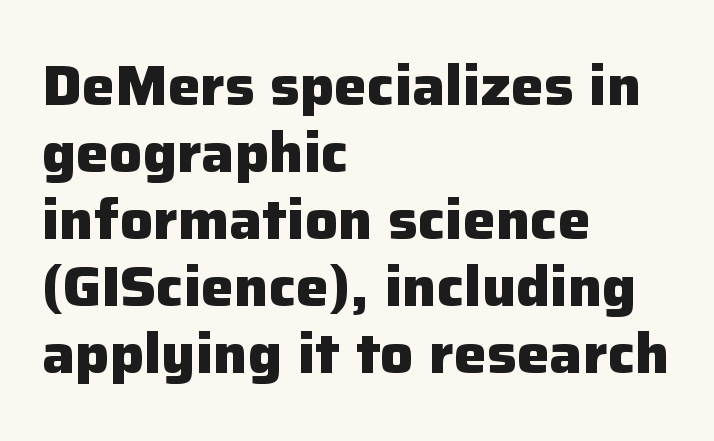
Glance below the letters and you will spot only blank space. Compared with an ordinary text face, these strokes are far heavier — a full bold. Note the varied advance widths — an 'i' is clearly narrower than an 'm'. No extra tracking has been applied to these lines. Line starts are locked; line ends wander. Nope, no serifs anywhere on these letters.
